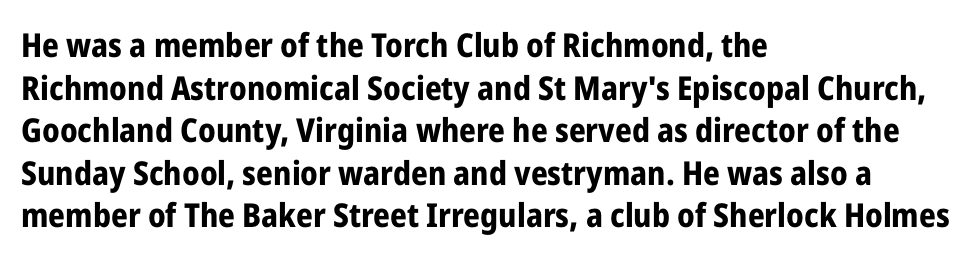
Q: Is the text bold? A: Yes.
Q: Is the text italic (slanted)? A: No, it is upright.
Q: Is the typeface a serif or a sans-serif typeface? A: Sans-serif.
Q: Is the text underlined? A: No.
Q: How is the paragraph aligned? A: Left-aligned.
Q: Is the spacing between letters normal or unusually wide? A: Normal.
Q: Is the spacing between lines tight, normal or loose? A: Normal.
Q: Width (condensed, normal, or wide)? A: Condensed.
Q: Stroke contrast? A: Low.
Q: x-height? A: Medium.
Q: Monospaced? A: No.
